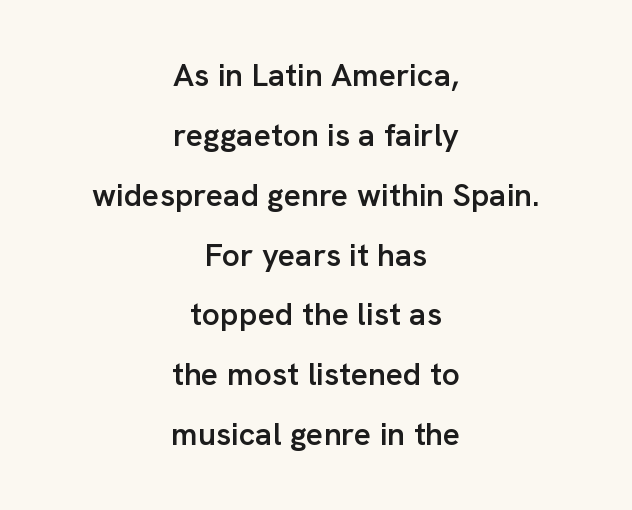
The image shows 32 px semibold sans-serif type, upright; set centered, line spacing 1.87x, normal letter spacing, not underlined; low stroke contrast and a medium x-height.
